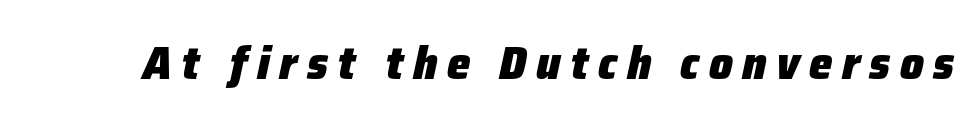
Q: Is the text bold? A: Yes.
Q: Is the text italic (slanted)? A: Yes, it leans right by about 12 degrees.
Q: Is the text underlined? A: No.
Q: Is the spacing between letters normal or unusually wide? A: Unusually wide.
Q: Width (condensed, normal, or wide)? A: Normal.
Q: Stroke contrast? A: Low.
Q: x-height? A: Medium.
Q: Monospaced? A: No.
